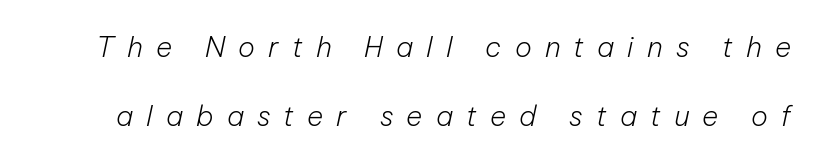
Q: Is the text bold? A: No.
Q: Is the text italic (slanted)? A: Yes, it leans right by about 12 degrees.
Q: Is the text underlined? A: No.
Q: Is the spacing between letters normal or unusually wide? A: Unusually wide.
Q: Is the spacing between lines tight, normal or loose? A: Loose.
Q: Width (condensed, normal, or wide)? A: Normal.
Q: Stroke contrast? A: Low.
Q: x-height? A: Medium.
Q: Monospaced? A: No.
